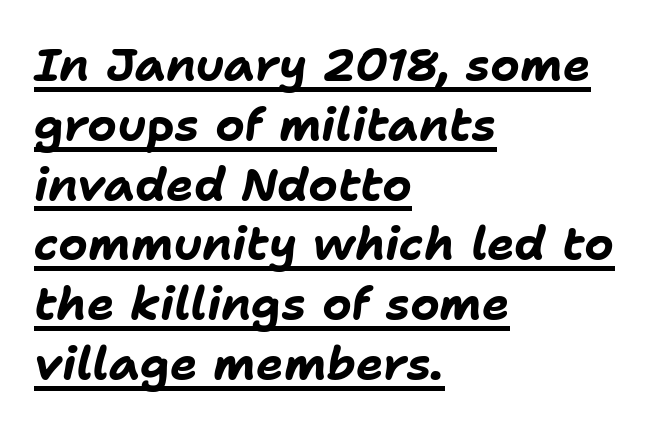
The image shows 46 px bold type, italic (leaning right); set left-aligned, normal line spacing (1.3x), normal letter spacing, underlined; low stroke contrast and a medium x-height.
